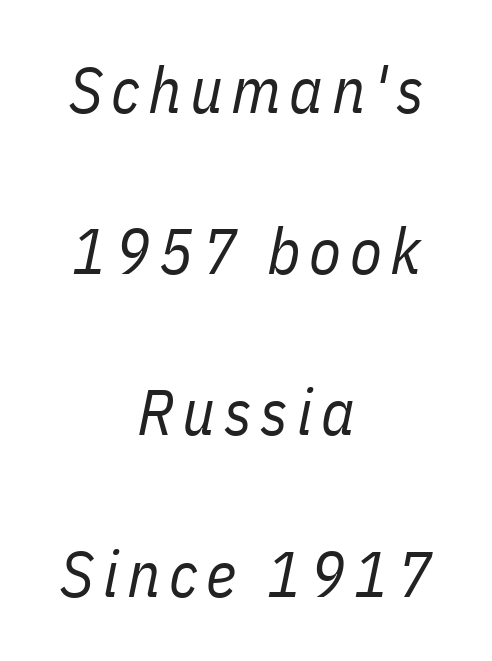
{"italic": "yes", "lean": "right", "slant_degrees": 11, "bold": "no", "weight": "regular", "width": "condensed", "stroke_contrast": "low", "x_height": "medium", "monospaced": "no", "underline": "no", "align": "center", "line_spacing": "loose", "line_spacing_ratio": 2.48, "glyph_px": 65}
